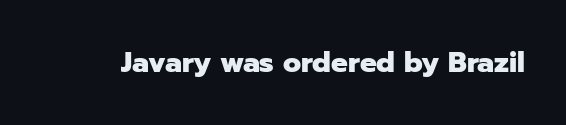
{"serif": "no", "italic": "no", "bold": "yes", "weight": "heavy", "width": "normal", "stroke_contrast": "low", "x_height": "medium", "monospaced": "no", "underline": "no", "letter_spacing": "normal", "letter_spacing_em": 0.0, "glyph_px": 28}
